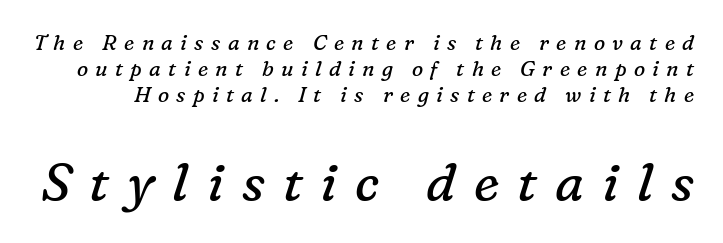
The tracking jumps out immediately: characters are airy and widely separated. The face used here is seriffed, in the tradition of book romans. Stroke thickness stays within the range of a standard reading face or lighter. Spacing verdict: proportional, widths tailored to each character. Size hierarchy here favors the trailing block over the leading one. This is oblique type, the kind used for emphasis or titles.
